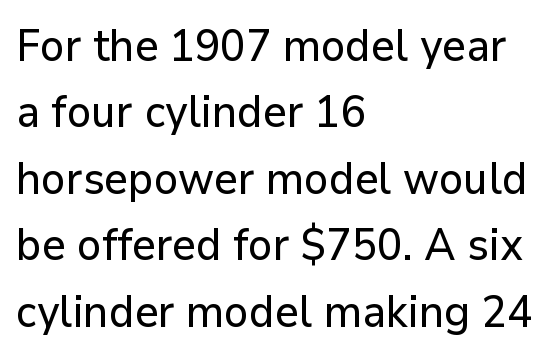
Bare-footed words on every line. Note the varied advance widths — an 'i' is clearly narrower than an 'm'. This is sans-serif lettering, the kind often seen on screens and signage. The rendering keeps characters at their native spacing.
